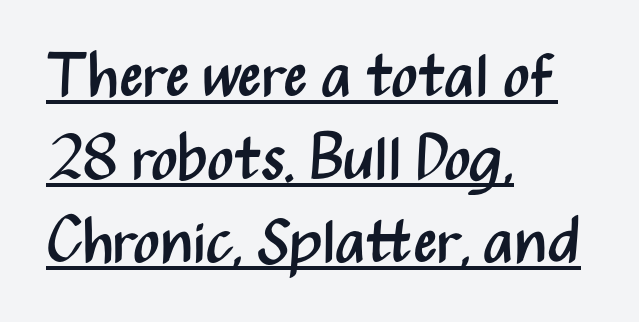
Q: Is the text bold? A: No.
Q: Is the text italic (slanted)? A: No, it is upright.
Q: Is the typeface a serif or a sans-serif typeface? A: Sans-serif.
Q: Is the text underlined? A: Yes.
Q: How is the paragraph aligned? A: Left-aligned.
Q: Is the spacing between letters normal or unusually wide? A: Normal.
Q: Is the spacing between lines tight, normal or loose? A: Normal.
Q: Width (condensed, normal, or wide)? A: Condensed.
Q: Stroke contrast? A: Medium.
Q: x-height? A: Medium.
Q: Monospaced? A: No.
